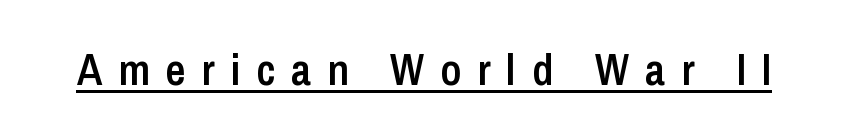
The specimen includes a rule beneath the text block's lines. Tracking here is generous; glyphs stand well apart from one another. This is the in-between weight designers call semibold or demi. The letters advance in unequal steps, a hallmark of proportional type. A roman cut, with each character standing at attention.
